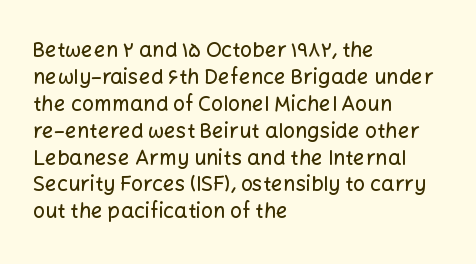
{"italic": "no", "underline": "no", "align": "left", "line_spacing": "normal", "line_spacing_ratio": 1.28, "letter_spacing": "normal", "letter_spacing_em": 0.0, "glyph_px": 21}
